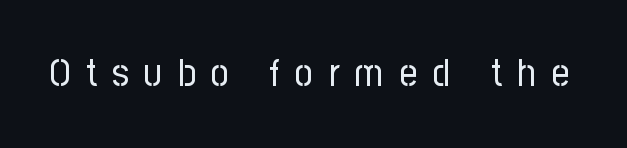
The image shows 39 px regular-weight, condensed sans-serif type, upright; set unusually wide letter spacing (+0.4 em), not underlined; low stroke contrast and a medium x-height.
